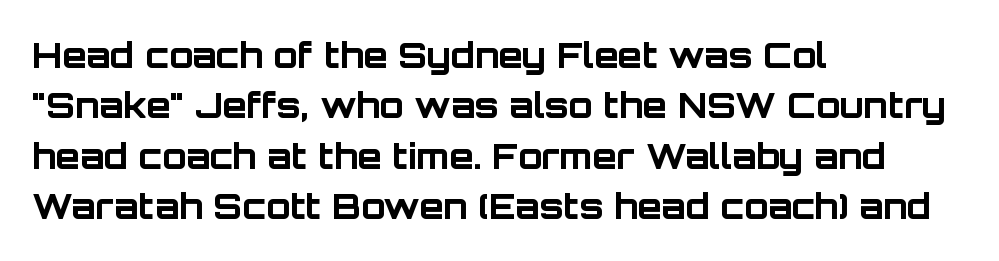
The type is set solid horizontally, with unmodified tracking. Think of a printed novel: that variable character pitch is what you see here. The designer left line spacing at the default. Does the type have serifs? No, each stem ends abruptly. If you drew a ruler down the left edge, every line would touch it.
